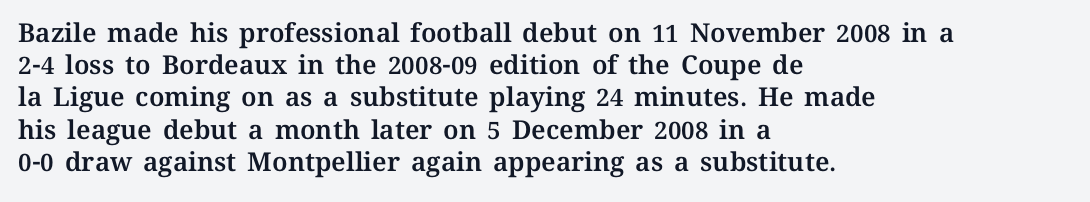
The image shows 26 px text type, upright; set left-aligned, line spacing 1.24x, normal letter spacing, not underlined.
